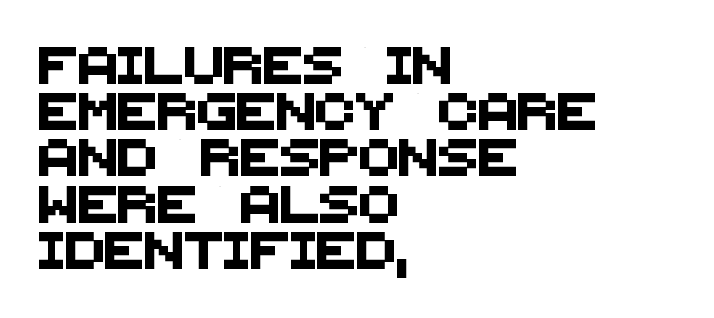
The image shows 37 px sans-serif type; set left-aligned, normal line spacing (1.25x), normal letter spacing, not underlined; medium stroke contrast and a large x-height.
